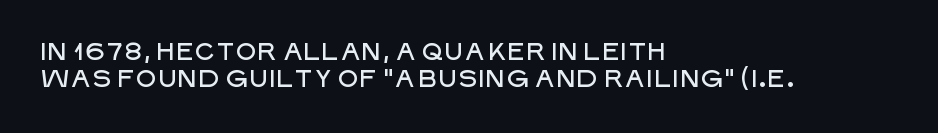
Leading: reduced. The typography opts for an upright posture over an oblique one. Descender tails drop into unmarked territory. Inter-character spacing is left at the font's built-in metrics.
